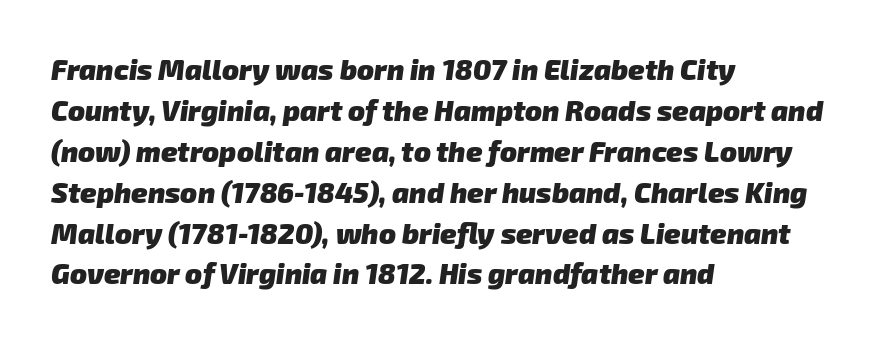
Anything drawn beneath the words? Only blank space. This is heavy type, rendered in bold. Caption: multi-line text, flush left, ragged right. Each letter keeps its own natural width here, so spacing adapts to shape. Normally led — the rows are evenly, conventionally spaced. Glyph-to-glyph distance matches everyday printed text.
